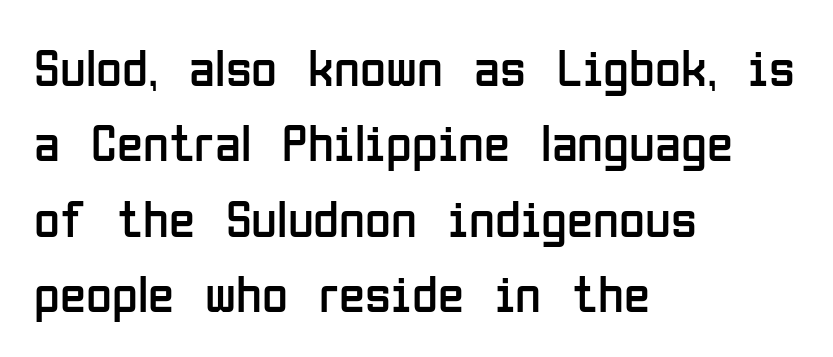
No word sits above an underline. Spacing verdict: proportional, widths tailored to each character. The typography opts for an upright posture over an oblique one. You could call the tracking neutral — neither tight nor loose.
